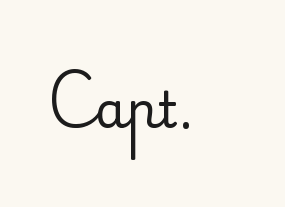
The image shows 50 px serif type, upright; set normal letter spacing, not underlined; low stroke contrast and a small x-height.
